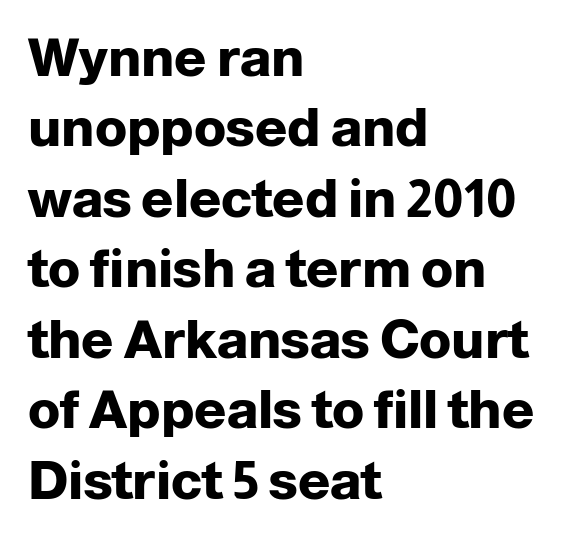
{"serif": "no", "italic": "no", "bold": "yes", "weight": "heavy", "width": "normal", "stroke_contrast": "low", "x_height": "medium", "monospaced": "no", "underline": "no", "align": "left", "line_spacing": "normal", "line_spacing_ratio": 1.33, "letter_spacing": "normal", "letter_spacing_em": 0.0, "glyph_px": 53}
